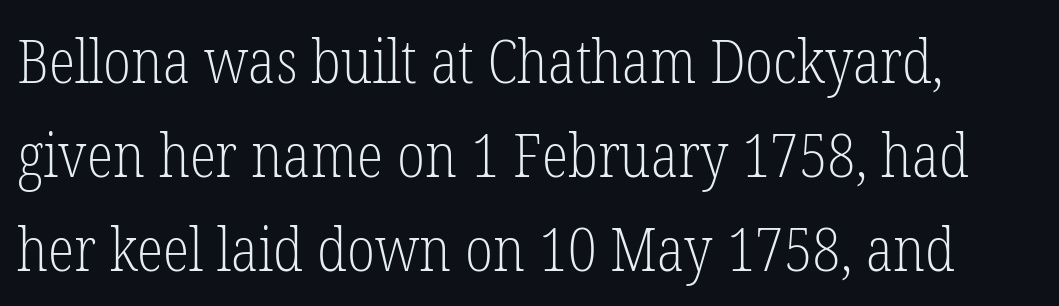
Q: Is the text bold? A: No.
Q: Is the text italic (slanted)? A: No, it is upright.
Q: Is the typeface a serif or a sans-serif typeface? A: Serif.
Q: Is the text underlined? A: No.
Q: Is the spacing between letters normal or unusually wide? A: Normal.
Q: Is the spacing between lines tight, normal or loose? A: Normal.
Q: Width (condensed, normal, or wide)? A: Condensed.
Q: Stroke contrast? A: Low.
Q: x-height? A: Medium.
Q: Monospaced? A: No.
